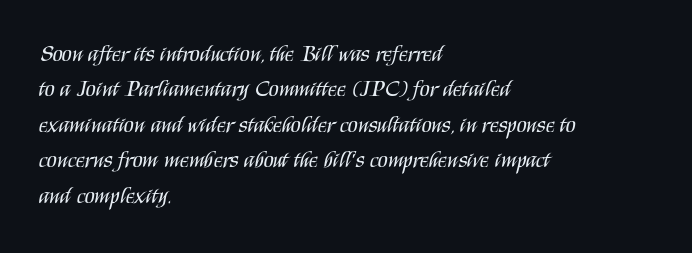
The face looks like a standard text weight, possibly lighter. These lines keep a tight, regular rhythm from letter to letter. Leading matches the norm, producing a regular column. Left-aligned paragraph, ragged on the right. The space directly below the letters is spotless.
